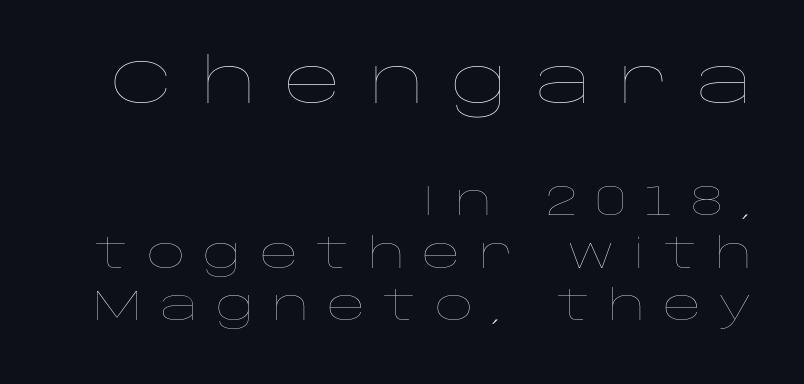
{"italic": "no", "bold": "no", "weight": "thin", "width": "wide", "stroke_contrast": "low", "x_height": "large", "monospaced": "no", "underline": "no", "align": "right", "line_spacing": "normal", "line_spacing_ratio": 1.25, "letter_spacing": "wide", "letter_spacing_em": 0.43, "larger_block": "first", "size_ratio": 1.5, "glyph_px": 63}
